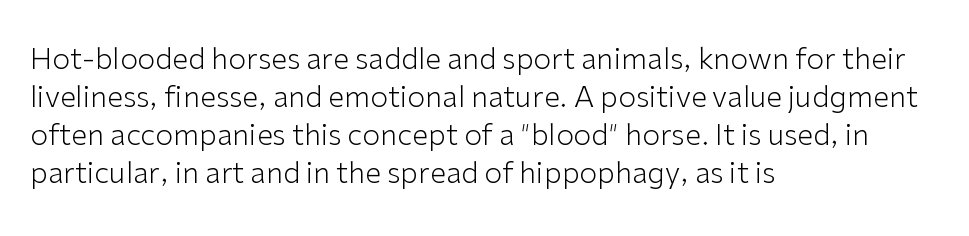
{"serif": "no", "italic": "no", "bold": "no", "weight": "light", "width": "normal", "stroke_contrast": "low", "x_height": "medium", "monospaced": "no", "underline": "no", "align": "left", "line_spacing": "normal", "line_spacing_ratio": 1.31, "letter_spacing": "normal", "letter_spacing_em": 0.0, "glyph_px": 29}
